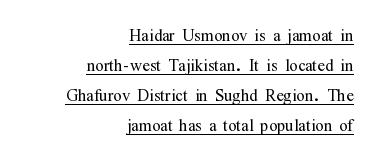
The image shows 22 px text type, upright; set right-aligned, normal line spacing (1.36x), normal letter spacing, underlined.
